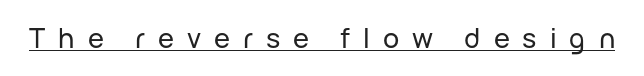
The image shows 27 px text type, upright; set unusually wide letter spacing (+0.48 em), underlined.
